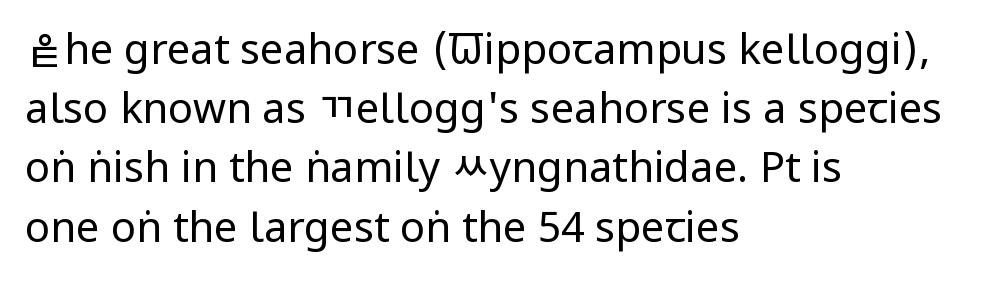
{"serif": "no", "italic": "no", "bold": "no", "weight": "regular", "width": "condensed", "stroke_contrast": "low", "x_height": "large", "monospaced": "no", "underline": "no", "align": "left", "line_spacing": "normal", "line_spacing_ratio": 1.41, "letter_spacing": "normal", "letter_spacing_em": 0.0, "glyph_px": 42}
